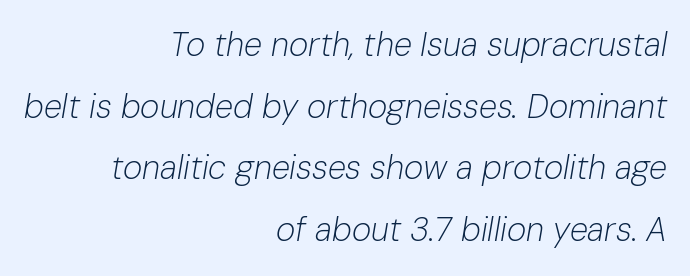
{"italic": "yes", "lean": "right", "slant_degrees": 10, "bold": "no", "weight": "light", "width": "normal", "stroke_contrast": "low", "x_height": "medium", "monospaced": "no", "underline": "no", "align": "right", "line_spacing_ratio": 1.87, "letter_spacing": "normal", "letter_spacing_em": 0.0, "glyph_px": 33}
